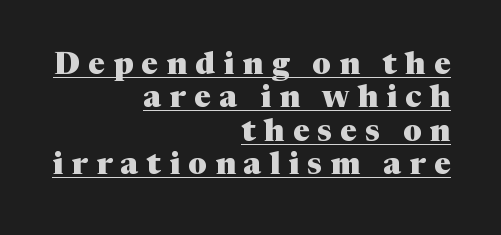
The font's upright variant was chosen for this text. Strong, thick strokes mark this as bold type. Reading down the column, the eye jumps only a short way to each next line. Students, observe the line beneath the letters — that is underlining.
